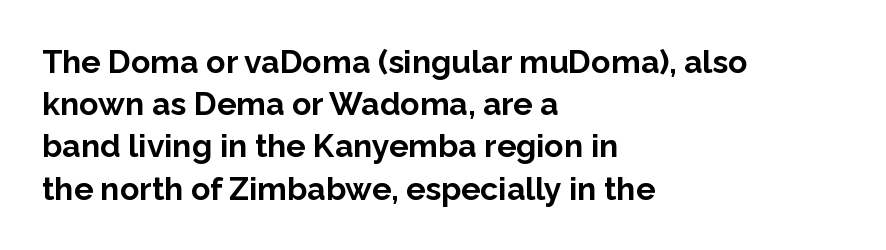
Bold? Absolutely — the strokes are thick and heavy. This sample has the flowing, uneven cadence of proportional lettering. The rendering shows plain stroke endings on the letterforms — a sans-serif design. This sample is left-justified, so line endings fall wherever the words run out.
